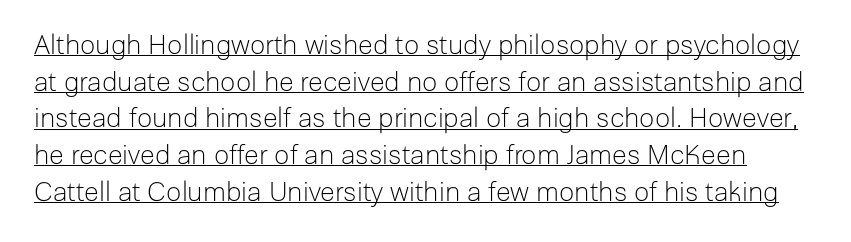
Q: Is the text bold? A: No.
Q: Is the text italic (slanted)? A: No, it is upright.
Q: Is the text underlined? A: Yes.
Q: Is the spacing between letters normal or unusually wide? A: Normal.
Q: Is the spacing between lines tight, normal or loose? A: Normal.
